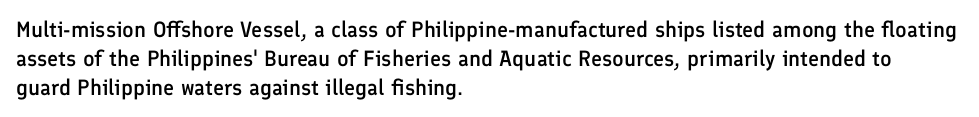
Q: Is the text bold? A: Semi-bold.
Q: Is the text italic (slanted)? A: No, it is upright.
Q: Is the text underlined? A: No.
Q: How is the paragraph aligned? A: Left-aligned.
Q: Is the spacing between letters normal or unusually wide? A: Normal.
Q: Is the spacing between lines tight, normal or loose? A: Normal.
